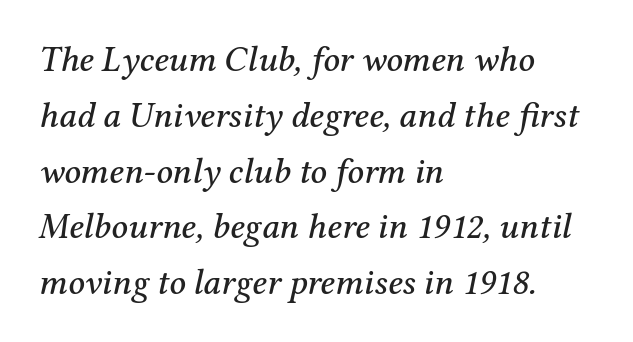
The image shows 36 px serif type, italic (leaning right); set left-aligned, normal line spacing (1.55x), normal letter spacing, not underlined; medium stroke contrast and a medium x-height.
